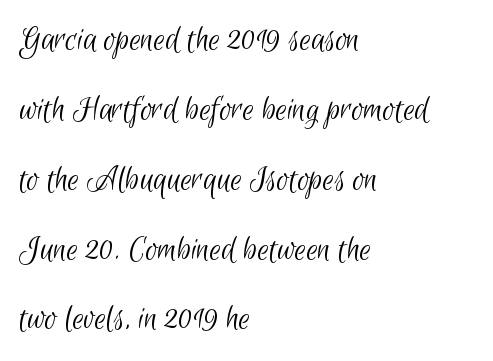
Spacing between characters is what you'd get straight out of the box. This reads as an unemphasized weight, regular at the heaviest. A student would call this left alignment; a typographer would say flush left, rag right. What's the leading like? Stretched, with rows far apart. The rendering shows plain stroke endings on the letterforms — a sans-serif design.
